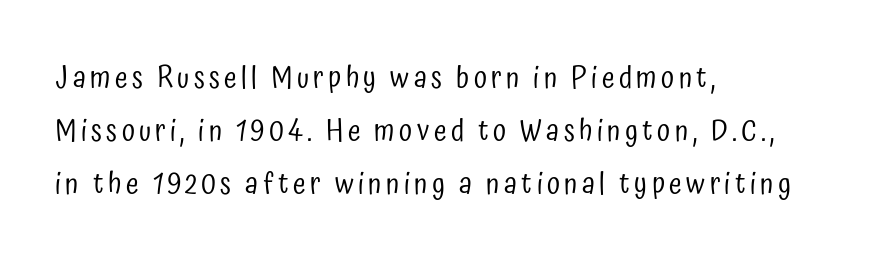
Q: Is the text bold? A: No.
Q: Is the text italic (slanted)? A: No, it is upright.
Q: Is the typeface a serif or a sans-serif typeface? A: Sans-serif.
Q: Is the text underlined? A: No.
Q: How is the paragraph aligned? A: Left-aligned.
Q: Width (condensed, normal, or wide)? A: Condensed.
Q: Stroke contrast? A: Low.
Q: x-height? A: Medium.
Q: Monospaced? A: No.
